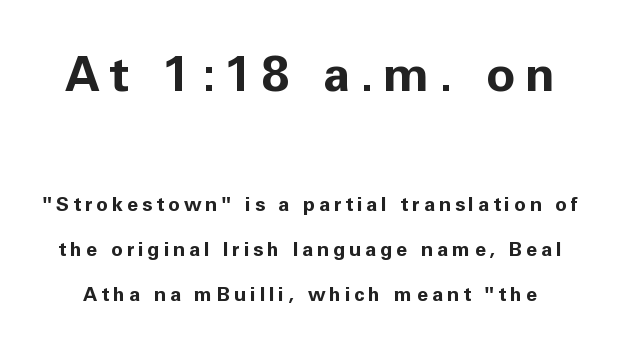
{"serif": "no", "italic": "no", "bold": "yes", "weight": "bold", "width": "normal", "stroke_contrast": "low", "x_height": "medium", "monospaced": "no", "underline": "no", "line_spacing": "loose", "line_spacing_ratio": 2.26, "larger_block": "first", "size_ratio": 2.45, "glyph_px": 49}
